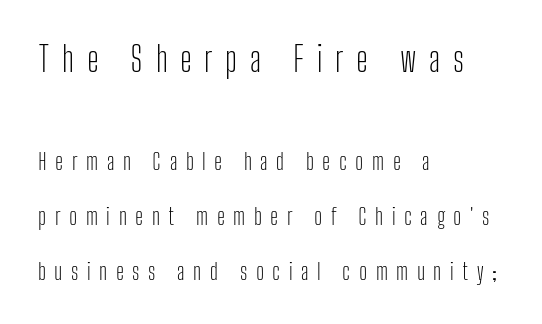
The image shows 34 px light, condensed sans-serif type, upright; set left-aligned, loose line spacing (2.4x), unusually wide letter spacing (+0.37 em), not underlined; the first (top) block is 1.48x larger; low stroke contrast and a medium x-height.
